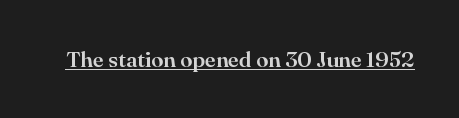
Q: Is the text italic (slanted)? A: No, it is upright.
Q: Is the text underlined? A: Yes.
Q: Is the spacing between letters normal or unusually wide? A: Normal.
